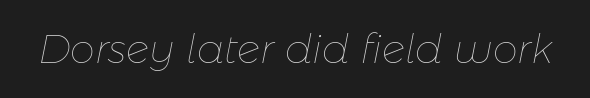
The image shows 40 px thin type, italic (leaning right); set normal letter spacing, not underlined; low stroke contrast and a medium x-height.
